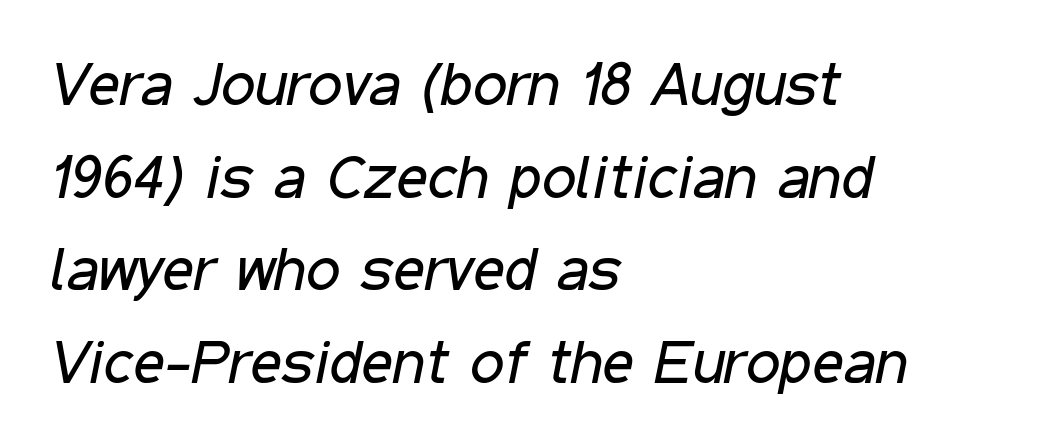
Q: Is the text bold? A: No.
Q: Is the text italic (slanted)? A: Yes, it leans right by about 11 degrees.
Q: Is the text underlined? A: No.
Q: How is the paragraph aligned? A: Left-aligned.
Q: Is the spacing between letters normal or unusually wide? A: Normal.
Q: Is the spacing between lines tight, normal or loose? A: Normal.
Q: Width (condensed, normal, or wide)? A: Condensed.
Q: Stroke contrast? A: Low.
Q: x-height? A: Medium.
Q: Monospaced? A: No.
